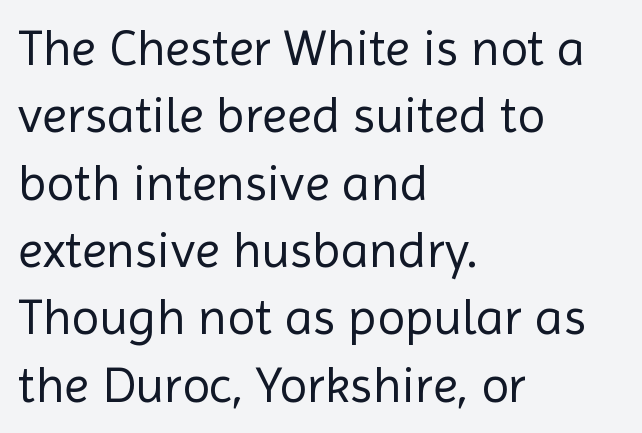
The face looks like a standard text weight, possibly lighter. Is this a fixed-width face? No — the glyphs have proportional, varying widths. Type style note: lacks serifs. The rendering anchors every line to the left-hand side.
